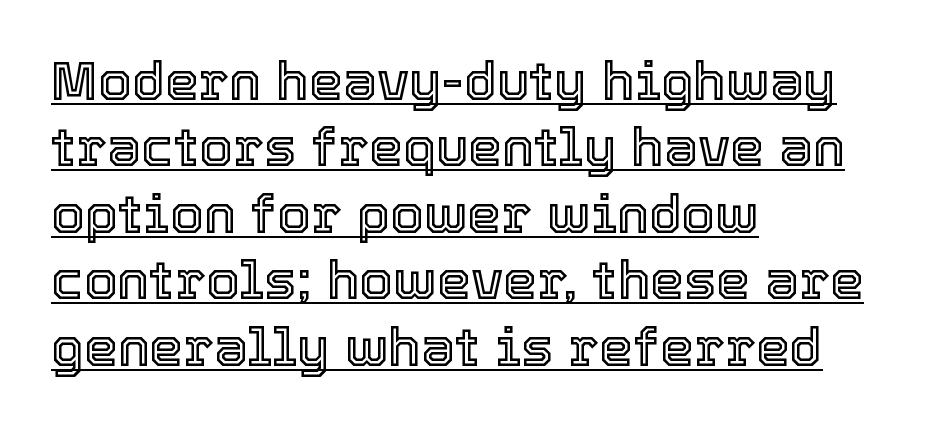
Q: Is the text italic (slanted)? A: No, it is upright.
Q: Is the text underlined? A: Yes.
Q: How is the paragraph aligned? A: Left-aligned.
Q: Is the spacing between letters normal or unusually wide? A: Normal.
Q: Width (condensed, normal, or wide)? A: Normal.
Q: x-height? A: Medium.
Q: Monospaced? A: No.
